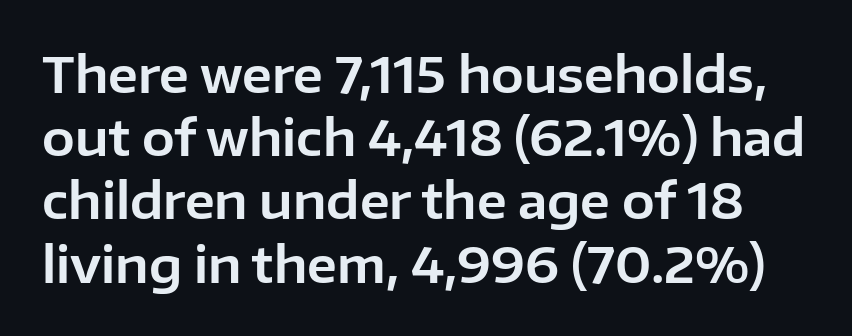
These lines are rendered in a variable-pitch font. Grotesque or geometric, the face here clearly has no serifs. Honestly, the letter spacing is just normal — you wouldn't notice it. Check the space under the baseline: it is left empty.
